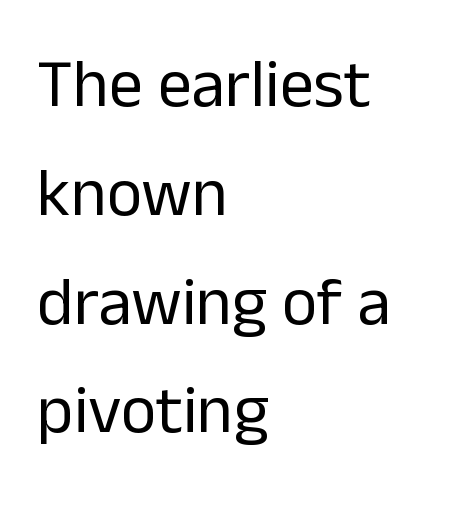
The image shows 68 px regular-weight sans-serif type, upright; set left-aligned, normal line spacing (1.6x), normal letter spacing, not underlined; low stroke contrast and a medium x-height.
